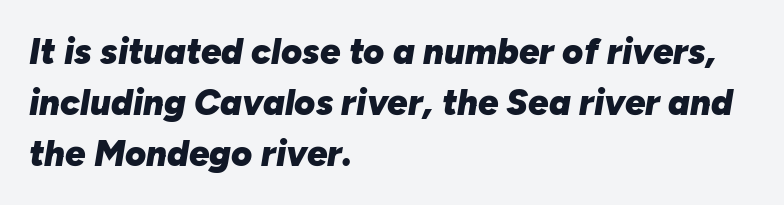
The image shows 36 px heavy type, italic (leaning right); set left-aligned, normal line spacing (1.42x), normal letter spacing, not underlined; low stroke contrast and a medium x-height.
